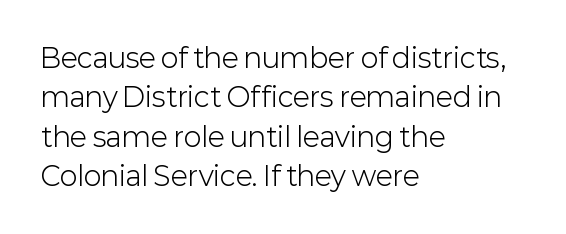
{"italic": "no", "bold": "no", "underline": "no", "align": "left", "line_spacing": "normal", "line_spacing_ratio": 1.46, "letter_spacing": "normal", "letter_spacing_em": 0.0, "glyph_px": 27}
